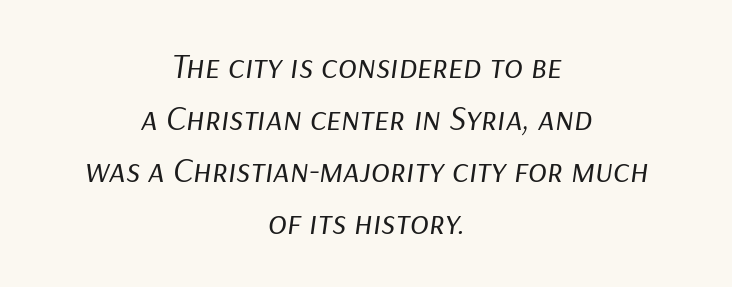
The image shows 35 px regular-weight type, italic (leaning right); set centered, normal line spacing (1.49x), normal letter spacing, not underlined; low stroke contrast and a medium x-height.
